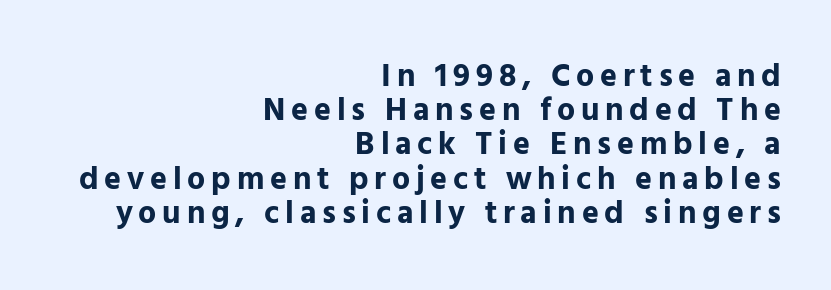
Q: Is the text bold? A: Yes.
Q: Is the text italic (slanted)? A: No, it is upright.
Q: Is the typeface a serif or a sans-serif typeface? A: Sans-serif.
Q: Is the text underlined? A: No.
Q: How is the paragraph aligned? A: Right-aligned.
Q: Is the spacing between lines tight, normal or loose? A: Tight.
Q: Width (condensed, normal, or wide)? A: Normal.
Q: Stroke contrast? A: Low.
Q: x-height? A: Medium.
Q: Monospaced? A: No.
